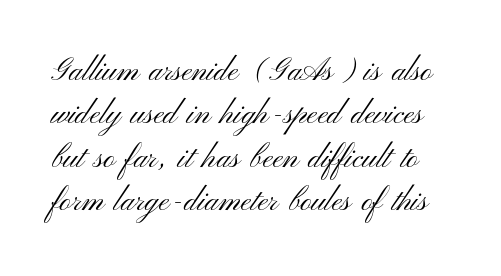
{"serif": "no", "bold": "no", "weight": "light", "width": "wide", "stroke_contrast": "medium", "x_height": "small", "monospaced": "no", "underline": "no", "line_spacing": "normal", "line_spacing_ratio": 1.4, "letter_spacing": "normal", "letter_spacing_em": 0.0, "glyph_px": 31}
